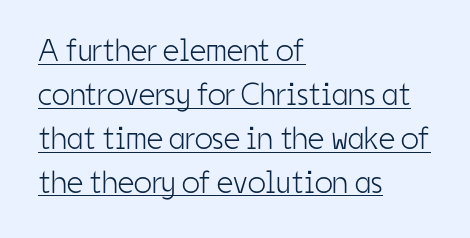
{"serif": "no", "italic": "no", "bold": "no", "weight": "light", "width": "condensed", "stroke_contrast": "low", "x_height": "medium", "monospaced": "no", "underline": "yes", "align": "left", "line_spacing": "normal", "line_spacing_ratio": 1.37, "letter_spacing": "normal", "letter_spacing_em": 0.0, "glyph_px": 32}
